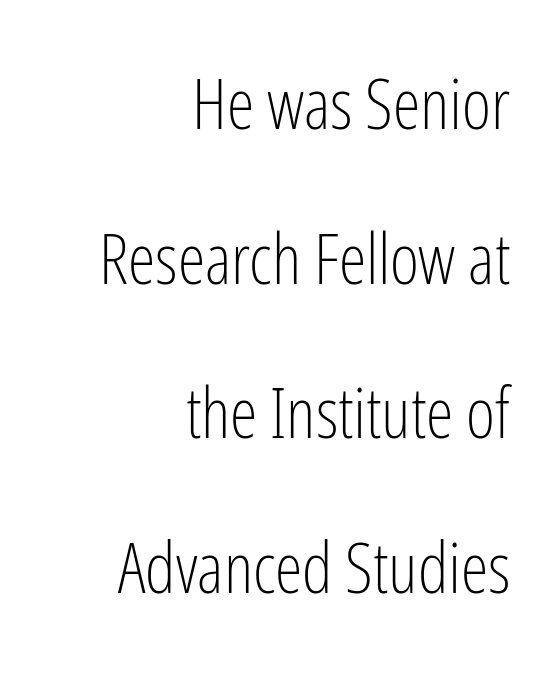
Check the space under the baseline: it is left empty. Line endings align vertically; line beginnings do not. Glyph-to-glyph distance matches everyday printed text. Leading: increased.
